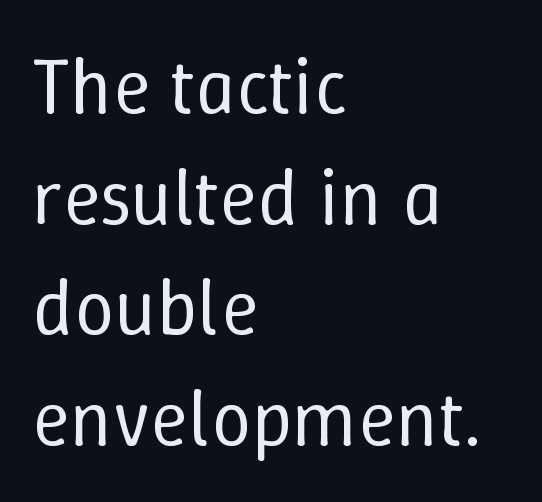
{"italic": "no", "bold": "no", "weight": "regular", "width": "normal", "stroke_contrast": "low", "x_height": "medium", "monospaced": "no", "underline": "no", "align": "left", "line_spacing": "normal", "line_spacing_ratio": 1.4, "letter_spacing": "normal", "letter_spacing_em": 0.0, "glyph_px": 79}
